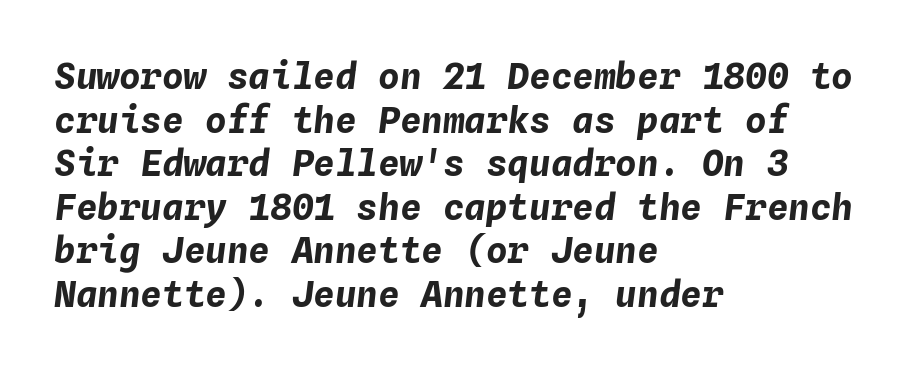
The image shows 36 px bold type, italic (leaning right), monospaced; set left-aligned, line spacing 1.21x, normal letter spacing, not underlined; low stroke contrast and a medium x-height.
